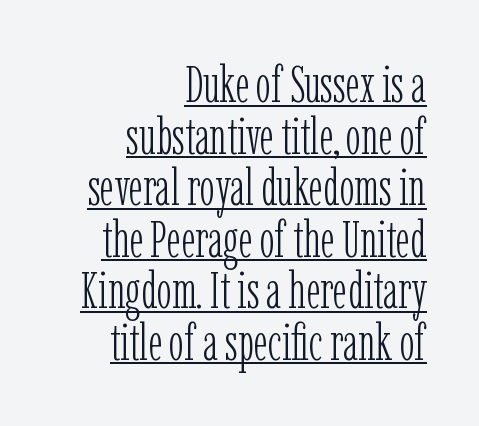
Tracking here is standard; glyphs follow each other at the usual distance. Bold? No — there's no thickening of the strokes. The lines are quadded right. Proportional: the letters do not fall into vertical columns. Does a line run under the words? Yes, clearly.
